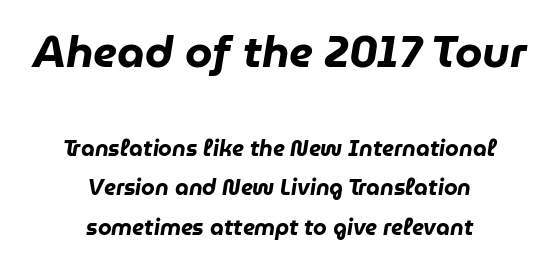
Q: Is the text bold? A: Yes.
Q: Is the text italic (slanted)? A: Yes, it leans right by about 9 degrees.
Q: Is the text underlined? A: No.
Q: How is the paragraph aligned? A: Centered.
Q: Is the spacing between letters normal or unusually wide? A: Normal.
Q: Which block of text is set in a larger size, the first (top) or the second (bottom)? A: The first (top) one.
Q: Width (condensed, normal, or wide)? A: Normal.
Q: Stroke contrast? A: Low.
Q: x-height? A: Medium.
Q: Monospaced? A: No.
